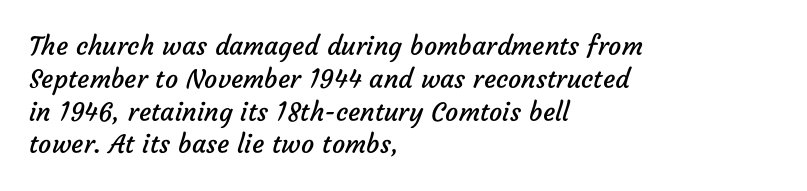
{"bold": "no", "underline": "no", "align": "left", "line_spacing": "normal", "line_spacing_ratio": 1.26, "letter_spacing": "normal", "letter_spacing_em": 0.0, "glyph_px": 26}
